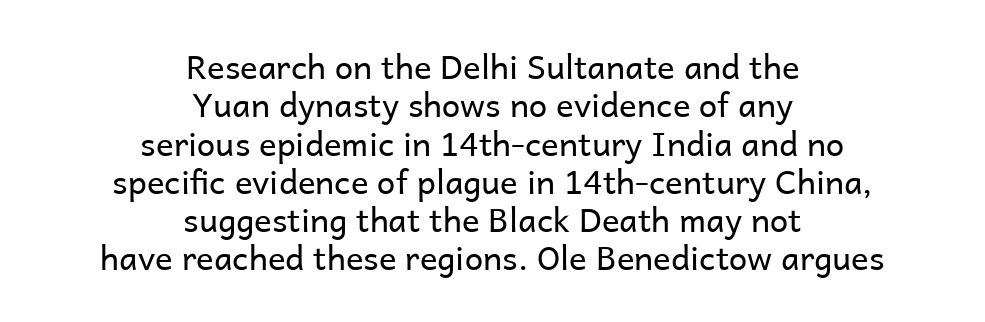
The image shows 33 px regular-weight sans-serif type, upright; set centered, line spacing 1.16x, normal letter spacing, not underlined; low stroke contrast and a medium x-height.
